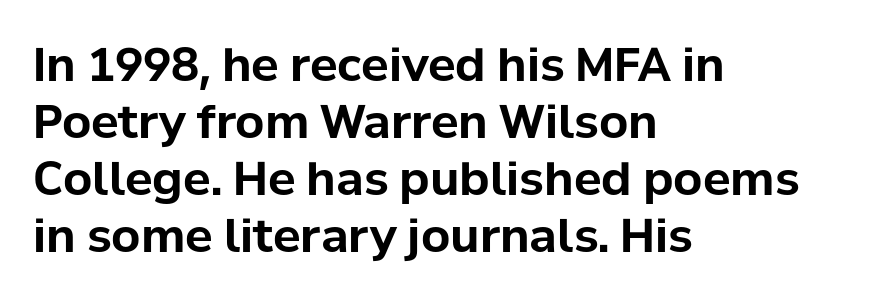
{"serif": "no", "italic": "no", "bold": "yes", "weight": "bold", "width": "normal", "stroke_contrast": "low", "x_height": "medium", "monospaced": "no", "underline": "no", "align": "left", "line_spacing_ratio": 1.24, "letter_spacing": "normal", "letter_spacing_em": 0.0, "glyph_px": 46}
